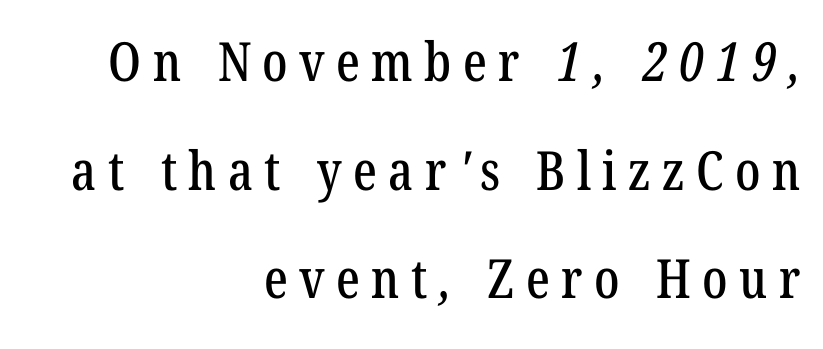
{"serif": "yes", "width": "condensed", "stroke_contrast": "low", "x_height": "medium", "monospaced": "no", "underline": "no", "align": "right", "line_spacing": "loose", "line_spacing_ratio": 2.01, "letter_spacing": "wide", "letter_spacing_em": 0.21, "glyph_px": 54}
